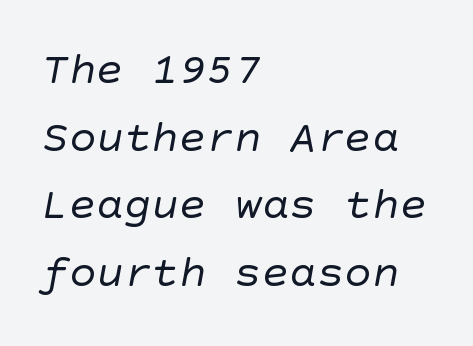
Nobody touched the tracking dial on this one. Descenders hang freely into open space. The lines sit at an ordinary, default distance from one another. Is this a heavy cut? Hardly; it is regular or lighter. Layout note: lines flush left. Regarding serifs, this sample does without them.
